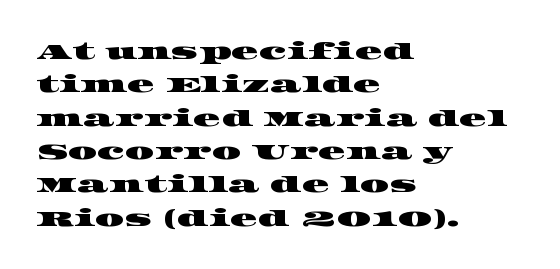
The foot of each line stays bare and open. Leading: standard. Horizontally, the lines are justified to the leading edge only. Tracking value appears to be zero — textbook default spacing.
